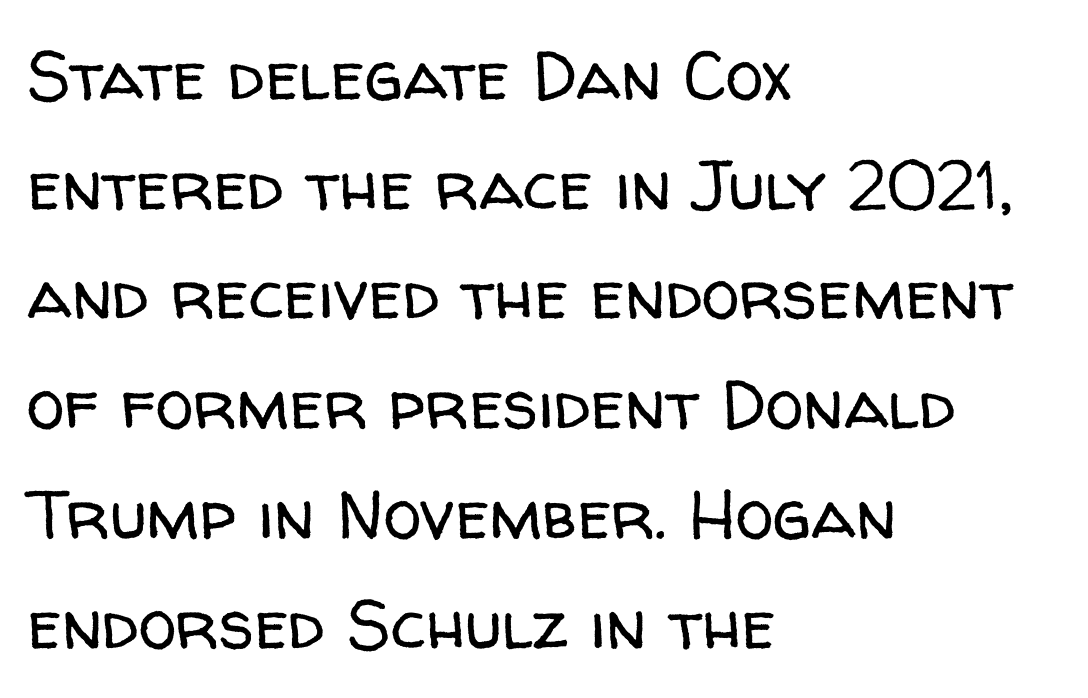
The image shows 69 px regular-weight sans-serif type, upright; set left-aligned, normal line spacing (1.59x), normal letter spacing, not underlined; low stroke contrast and a medium x-height.
